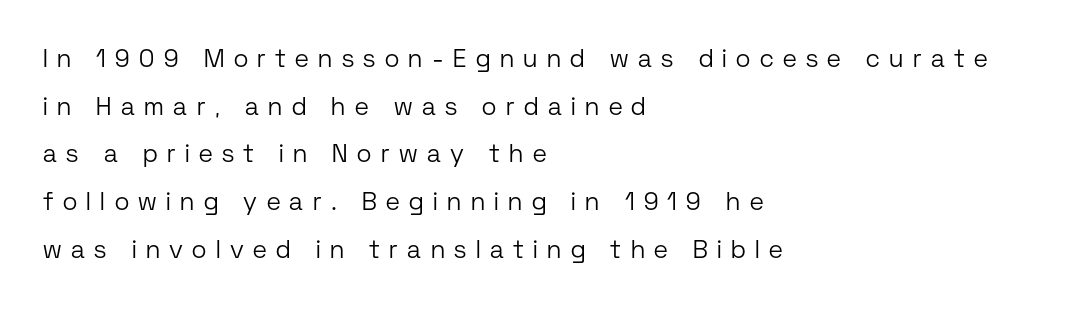
The specimen reads as upright at a glance. Anything drawn beneath the words? Only blank space. You could only call the tracking loose — the letters float apart. Nothing heavy about these letters — not bold at all.
